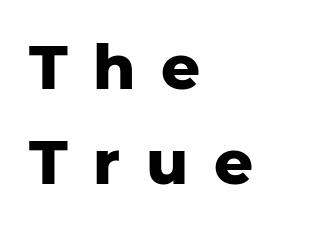
The image shows 61 px heavy sans-serif type, upright; set left-aligned, normal line spacing (1.55x), unusually wide letter spacing (+0.42 em), not underlined; low stroke contrast and a medium x-height.
